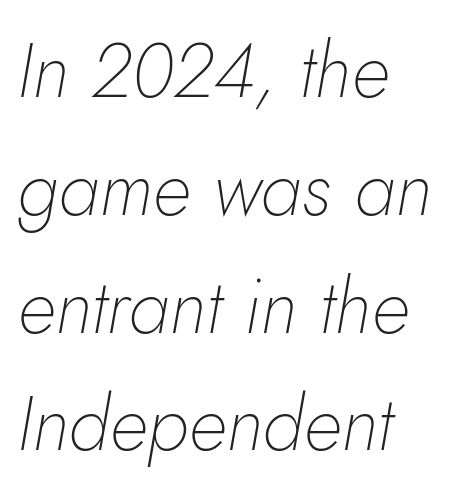
{"italic": "yes", "lean": "right", "slant_degrees": 10, "bold": "no", "weight": "thin", "width": "normal", "stroke_contrast": "low", "x_height": "small", "monospaced": "no", "underline": "no", "align": "left", "line_spacing": "normal", "line_spacing_ratio": 1.53, "letter_spacing": "normal", "letter_spacing_em": 0.0, "glyph_px": 77}
